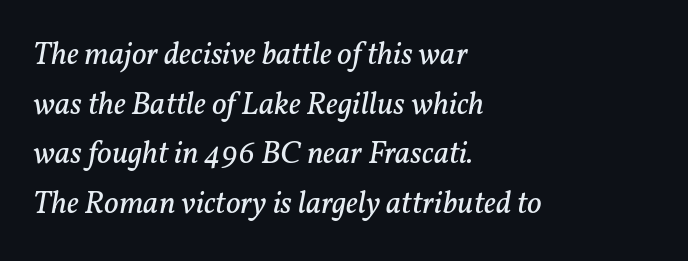
{"serif": "yes", "italic": "yes", "lean": "right", "slant_degrees": 11, "bold": "no", "weight": "regular", "width": "normal", "stroke_contrast": "low", "x_height": "medium", "monospaced": "no", "underline": "no", "align": "left", "line_spacing": "normal", "line_spacing_ratio": 1.55, "letter_spacing": "normal", "letter_spacing_em": 0.0, "glyph_px": 32}
